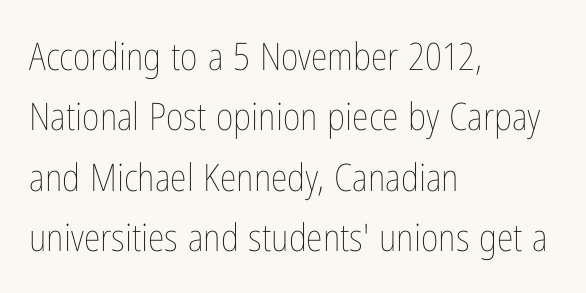
{"italic": "no", "bold": "no", "weight": "thin", "width": "condensed", "stroke_contrast": "low", "x_height": "medium", "monospaced": "no", "underline": "no", "align": "left", "line_spacing": "normal", "line_spacing_ratio": 1.59, "letter_spacing": "normal", "letter_spacing_em": 0.0, "glyph_px": 38}
